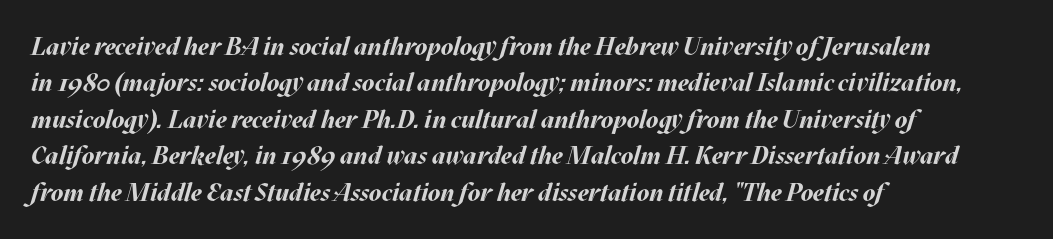
These lines are set flush left with a ragged right edge. Heavy, bold letterforms. Italic? Definitely — the glyphs are oblique. The space between consecutive lines is moderate.
